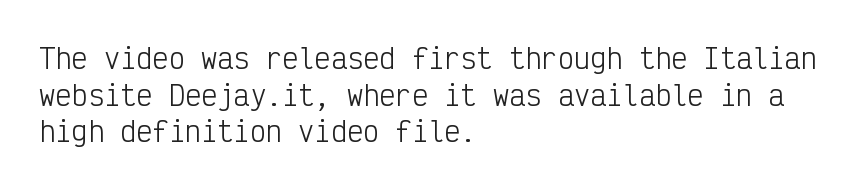
Q: Is the text bold? A: No.
Q: Is the text italic (slanted)? A: No, it is upright.
Q: Is the text underlined? A: No.
Q: How is the paragraph aligned? A: Left-aligned.
Q: Is the spacing between letters normal or unusually wide? A: Normal.
Q: Is the spacing between lines tight, normal or loose? A: Normal.
